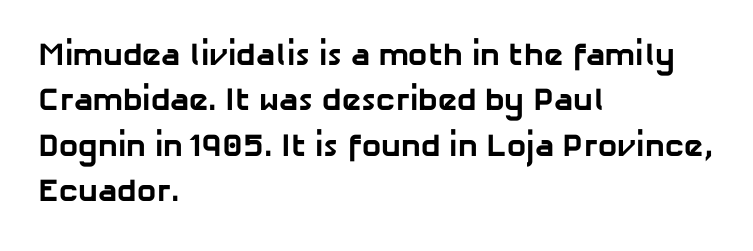
The passage shown is typeset with a sans-serif family. The lines sit at an ordinary, default distance from one another. Observe the ordinary spacing: letters are neighbours, not strangers. The lines in this sample share a left origin and differ only in where they stop.
